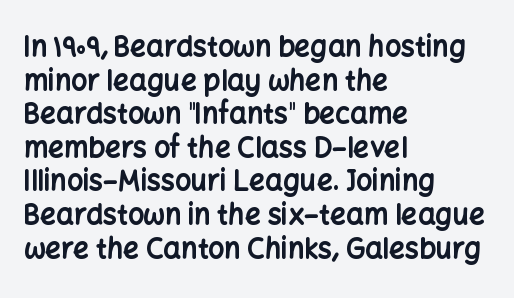
{"serif": "no", "italic": "no", "bold": "yes", "weight": "bold", "width": "normal", "stroke_contrast": "low", "x_height": "medium", "monospaced": "no", "underline": "no", "align": "left", "line_spacing_ratio": 1.2, "letter_spacing": "normal", "letter_spacing_em": 0.0, "glyph_px": 28}
